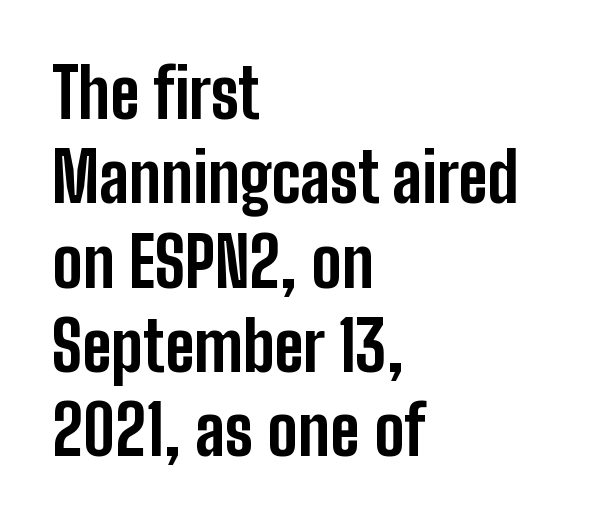
{"serif": "no", "italic": "no", "bold": "yes", "weight": "bold", "width": "condensed", "stroke_contrast": "low", "x_height": "medium", "monospaced": "no", "underline": "no", "align": "left", "line_spacing_ratio": 1.24, "letter_spacing": "normal", "letter_spacing_em": 0.0, "glyph_px": 68}
